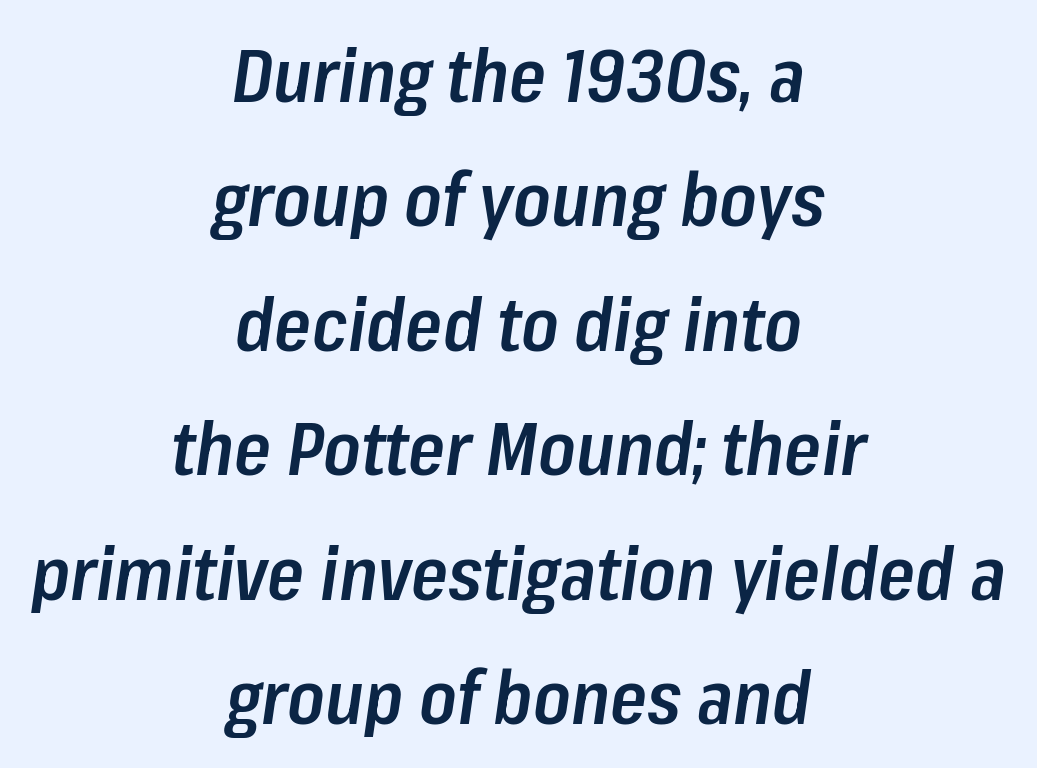
{"italic": "yes", "lean": "right", "slant_degrees": 8, "bold": "semi", "weight": "semibold", "width": "condensed", "stroke_contrast": "low", "x_height": "medium", "monospaced": "no", "underline": "no", "align": "center", "line_spacing": "normal", "line_spacing_ratio": 1.66, "letter_spacing": "normal", "letter_spacing_em": 0.0, "glyph_px": 75}
